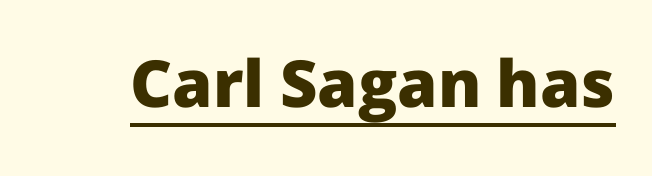
Q: Is the text bold? A: Yes.
Q: Is the text italic (slanted)? A: No, it is upright.
Q: Is the typeface a serif or a sans-serif typeface? A: Sans-serif.
Q: Is the text underlined? A: Yes.
Q: Is the spacing between letters normal or unusually wide? A: Normal.
Q: Width (condensed, normal, or wide)? A: Normal.
Q: Stroke contrast? A: Low.
Q: x-height? A: Medium.
Q: Monospaced? A: No.
